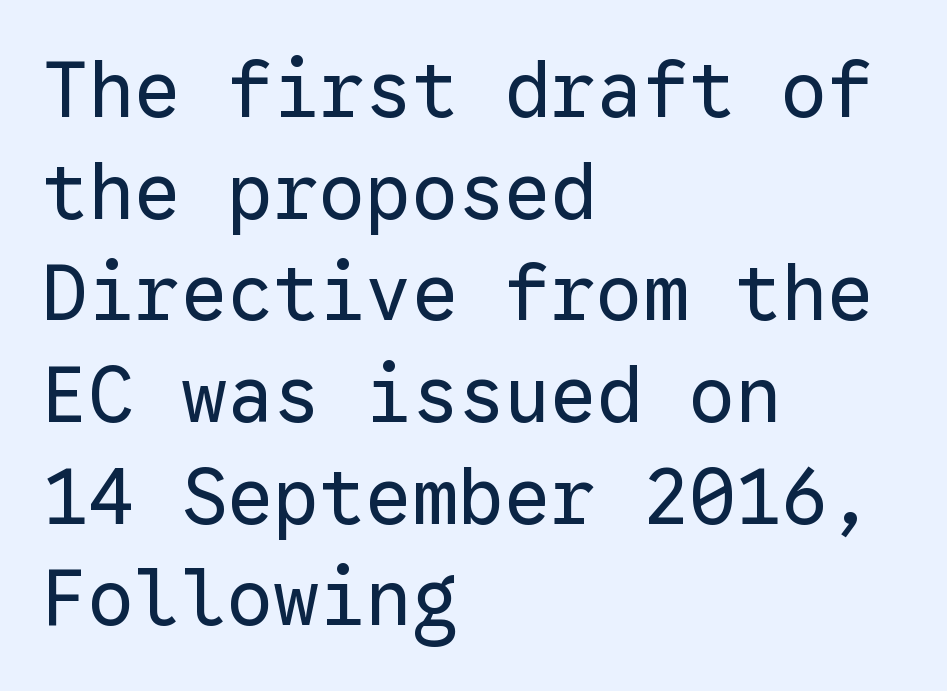
{"serif": "no", "italic": "no", "bold": "no", "weight": "regular", "width": "normal", "stroke_contrast": "low", "x_height": "medium", "monospaced": "yes", "underline": "no", "align": "left", "line_spacing": "normal", "line_spacing_ratio": 1.32, "letter_spacing": "normal", "letter_spacing_em": 0.0, "glyph_px": 77}
